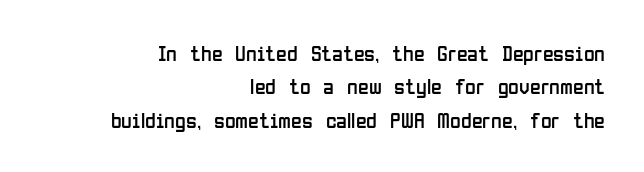
The passage shown stacks its lines at a standard gap. Tall strokes in this sample are plumb rather than angled. The strip under each line holds only bare page. These lines keep a tight, regular rhythm from letter to letter. Notice how the passage keeps a crisp vertical edge on the right only.
